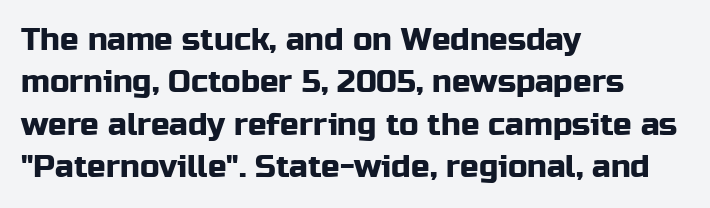
Q: Is the text italic (slanted)? A: No, it is upright.
Q: Is the typeface a serif or a sans-serif typeface? A: Sans-serif.
Q: Is the text underlined? A: No.
Q: How is the paragraph aligned? A: Left-aligned.
Q: Is the spacing between letters normal or unusually wide? A: Normal.
Q: Is the spacing between lines tight, normal or loose? A: Normal.
Q: Width (condensed, normal, or wide)? A: Normal.
Q: Stroke contrast? A: Low.
Q: x-height? A: Medium.
Q: Monospaced? A: No.
